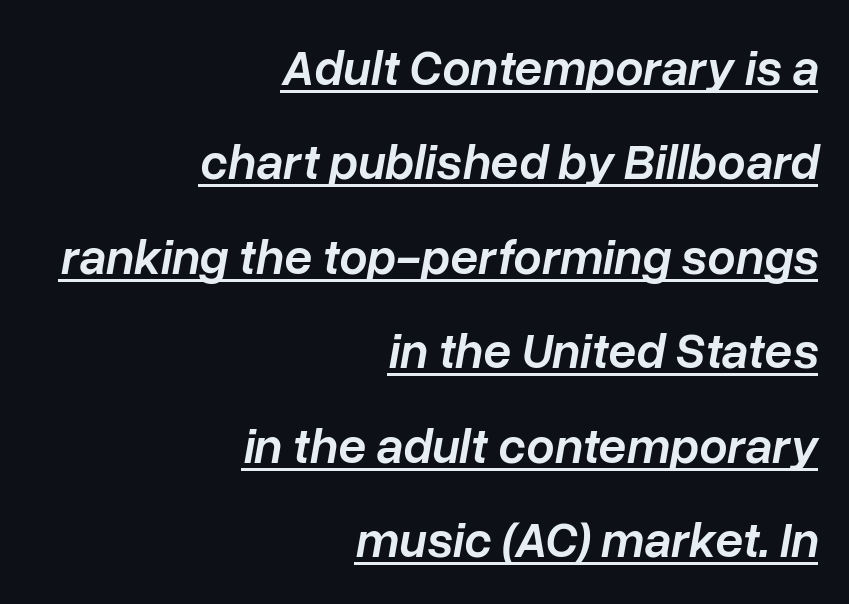
{"italic": "yes", "lean": "right", "slant_degrees": 10, "bold": "semi", "weight": "semibold", "width": "normal", "stroke_contrast": "low", "x_height": "medium", "monospaced": "no", "underline": "yes", "align": "right", "line_spacing_ratio": 1.89, "letter_spacing": "normal", "letter_spacing_em": 0.0, "glyph_px": 50}
